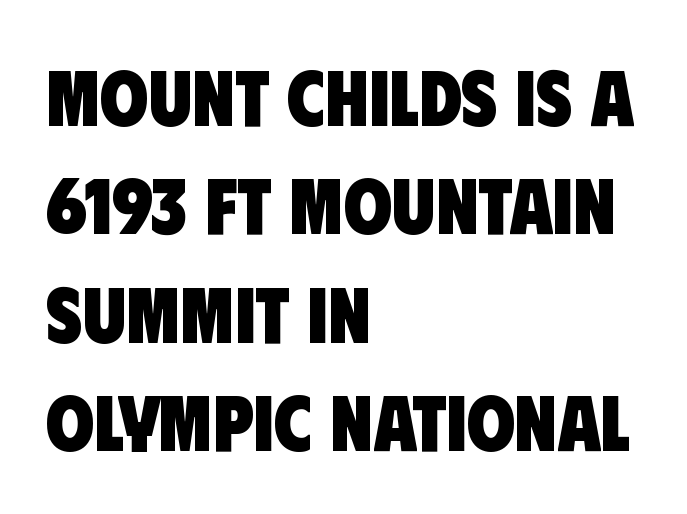
{"serif": "no", "bold": "yes", "weight": "heavy", "width": "condensed", "stroke_contrast": "low", "x_height": "large", "monospaced": "no", "underline": "no", "align": "left", "line_spacing": "normal", "line_spacing_ratio": 1.39, "letter_spacing": "normal", "letter_spacing_em": 0.0, "glyph_px": 78}
